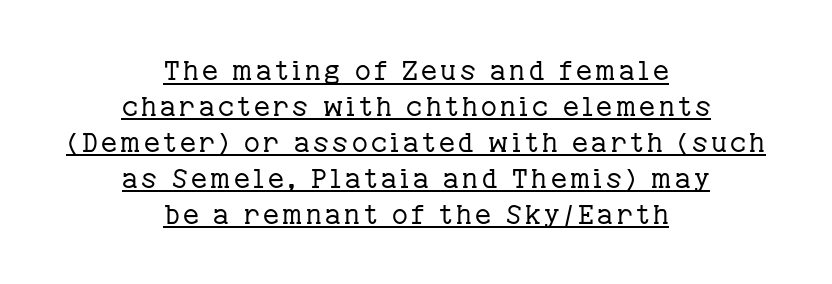
Q: Is the text bold? A: No.
Q: Is the text italic (slanted)? A: No, it is upright.
Q: Is the text underlined? A: Yes.
Q: How is the paragraph aligned? A: Centered.
Q: Is the spacing between lines tight, normal or loose? A: Normal.
